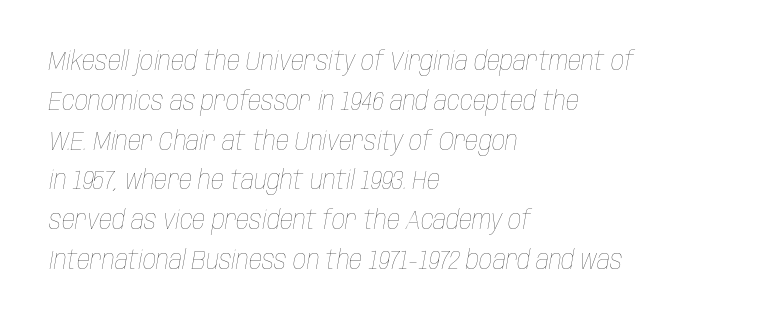
{"italic": "yes", "lean": "right", "slant_degrees": 10, "bold": "no", "underline": "no", "align": "left", "line_spacing": "normal", "line_spacing_ratio": 1.53, "letter_spacing": "normal", "letter_spacing_em": 0.0, "glyph_px": 26}
